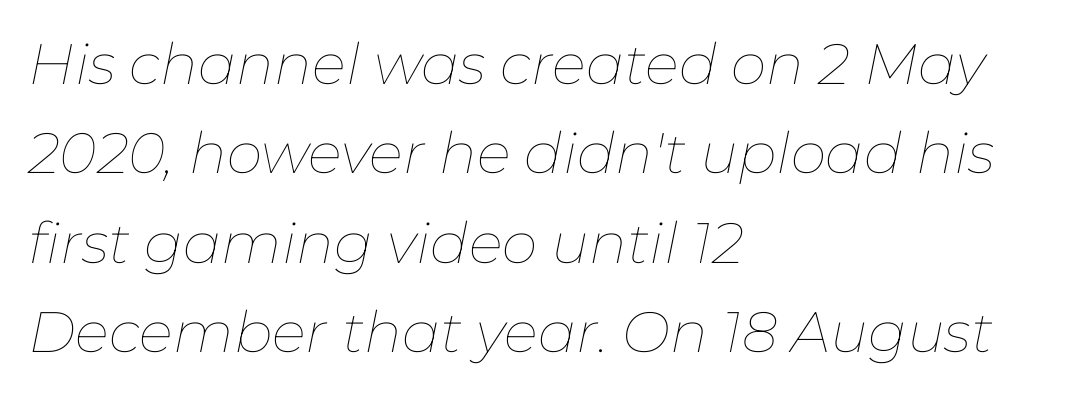
{"italic": "yes", "lean": "right", "slant_degrees": 11, "bold": "no", "weight": "thin", "width": "normal", "stroke_contrast": "low", "x_height": "medium", "monospaced": "no", "underline": "no", "align": "left", "line_spacing": "normal", "line_spacing_ratio": 1.57, "letter_spacing": "normal", "letter_spacing_em": 0.0, "glyph_px": 57}
